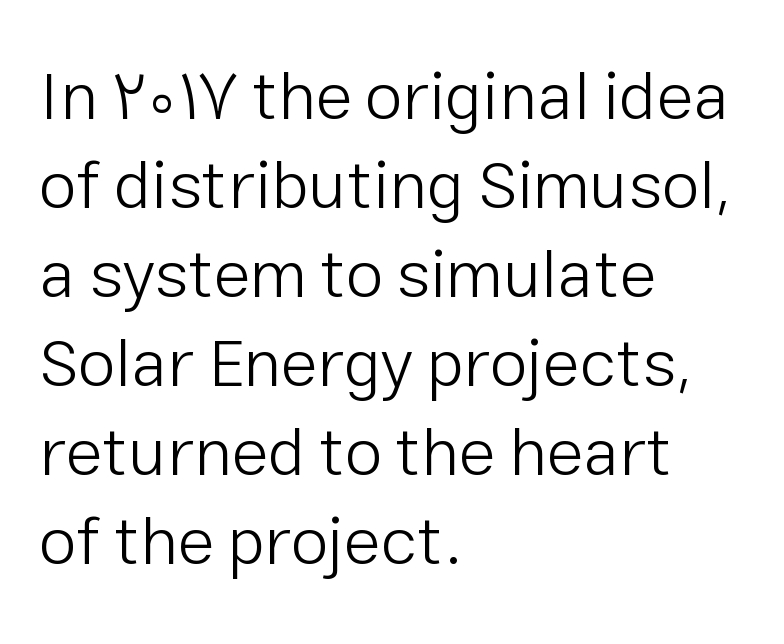
{"serif": "no", "italic": "no", "bold": "no", "weight": "light", "width": "normal", "stroke_contrast": "low", "x_height": "medium", "monospaced": "no", "underline": "no", "align": "left", "line_spacing": "normal", "line_spacing_ratio": 1.31, "letter_spacing": "normal", "letter_spacing_em": 0.0, "glyph_px": 68}
